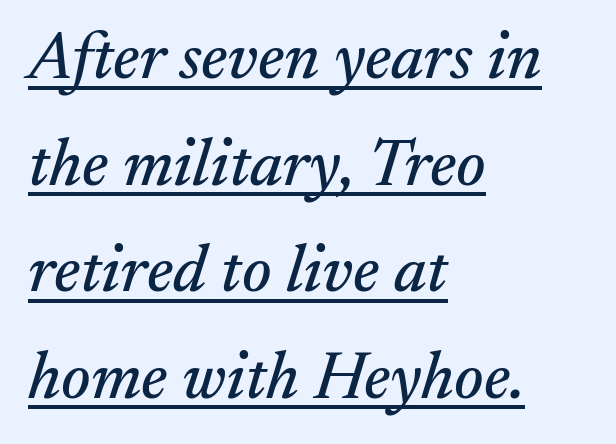
{"serif": "yes", "italic": "yes", "lean": "right", "slant_degrees": 17, "width": "normal", "stroke_contrast": "medium", "x_height": "small", "monospaced": "no", "underline": "yes", "align": "left", "line_spacing": "normal", "line_spacing_ratio": 1.59, "letter_spacing": "normal", "letter_spacing_em": 0.0, "glyph_px": 67}
